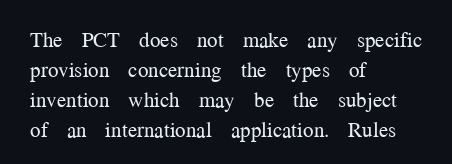
Q: Is the text bold? A: No.
Q: Is the text italic (slanted)? A: No, it is upright.
Q: Is the text underlined? A: No.
Q: How is the paragraph aligned? A: Left-aligned.
Q: Is the spacing between letters normal or unusually wide? A: Normal.
Q: Is the spacing between lines tight, normal or loose? A: Normal.
